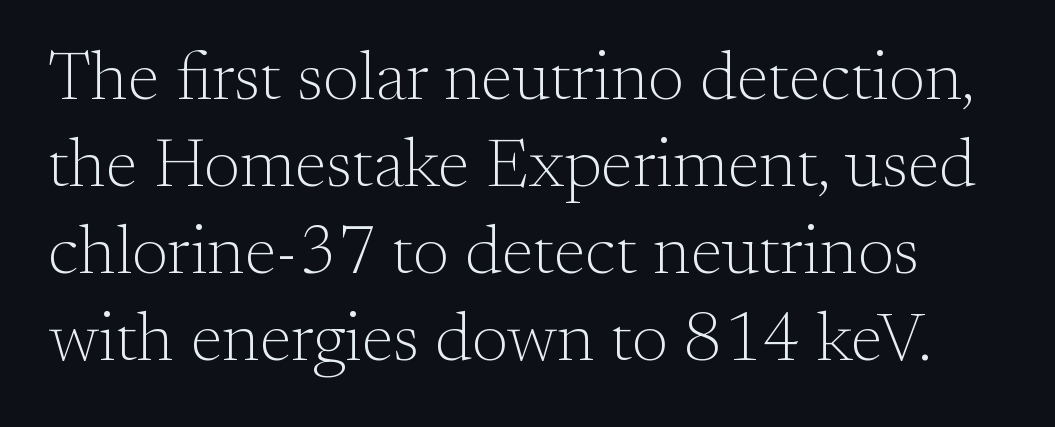
Letter spacing: default. The type sits square on the baseline with zero lean. You could not count columns in this text — the font is proportionally spaced. The area under the type is left untouched. Notice how descenders clear the ascenders below comfortably — that's standard leading. Classification — serif.
